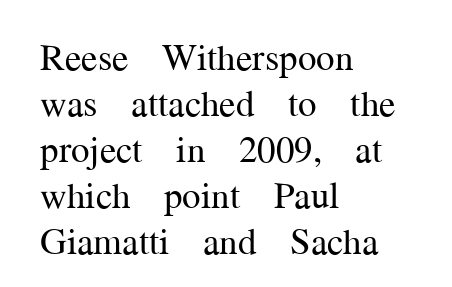
The image shows 37 px regular-weight serif type, upright; set left-aligned, line spacing 1.24x, normal letter spacing, not underlined; medium stroke contrast and a medium x-height.
